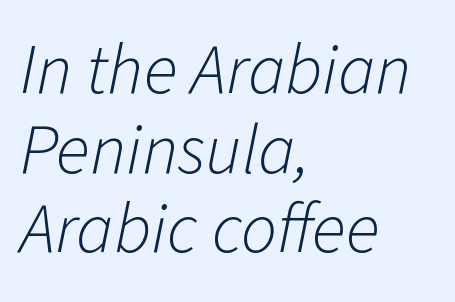
Whoever set this chose condensed vertical rhythm over breathing room. Notice how the passage keeps a crisp vertical edge on the left only. Quick note: italic. The cut favours lightness, reaching ordinary text weight at its darkest. Any mark beneath the type? The region is blank.
